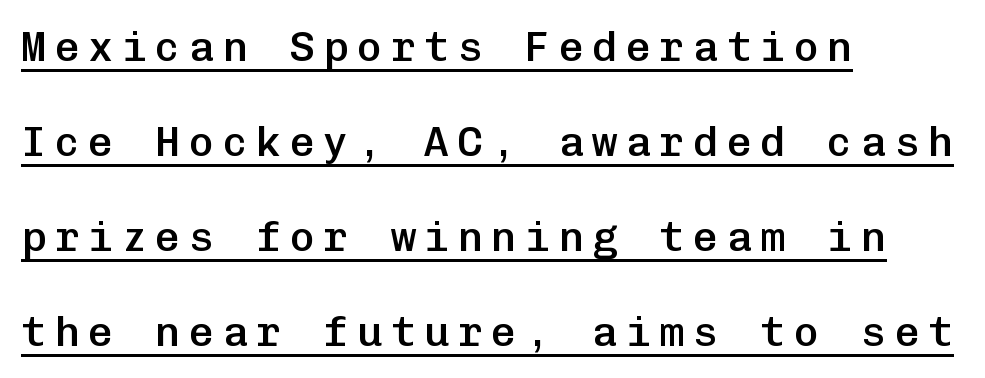
The image shows 42 px semibold sans-serif type, upright, monospaced; set left-aligned, loose line spacing (2.26x), unusually wide letter spacing (+0.2 em), underlined; low stroke contrast and a medium x-height.
